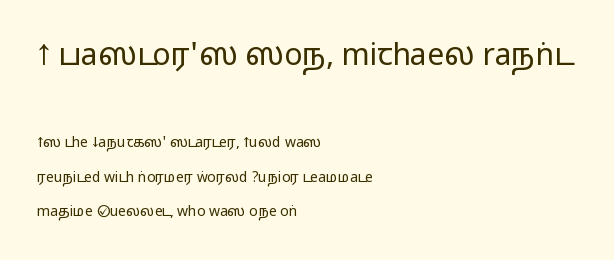
Q: Is the text italic (slanted)? A: No, it is upright.
Q: Is the typeface a serif or a sans-serif typeface? A: Sans-serif.
Q: Is the text underlined? A: No.
Q: How is the paragraph aligned? A: Left-aligned.
Q: Is the spacing between letters normal or unusually wide? A: Normal.
Q: Is the spacing between lines tight, normal or loose? A: Loose.
Q: Which block of text is set in a larger size, the first (top) or the second (bottom)? A: The first (top) one.
Q: Width (condensed, normal, or wide)? A: Wide.
Q: Stroke contrast? A: Medium.
Q: Monospaced? A: No.
